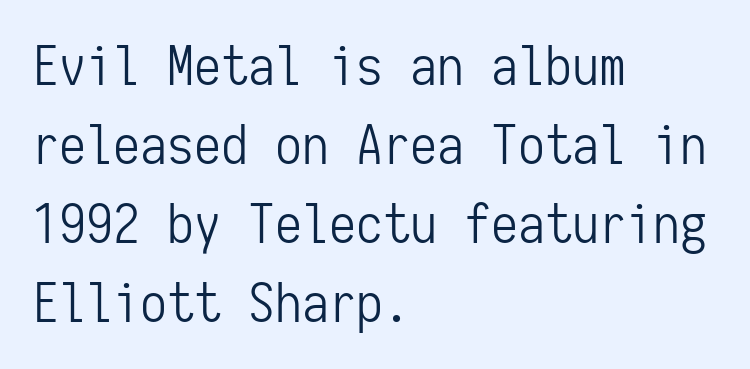
Notice how the stems are strictly vertical — no italics here. Is this a fixed-width face? Yes — each glyph sits in an identical cell. These glyphs show unthickened strokes, regular width or finer. Words float on clear page, feet unadorned.
